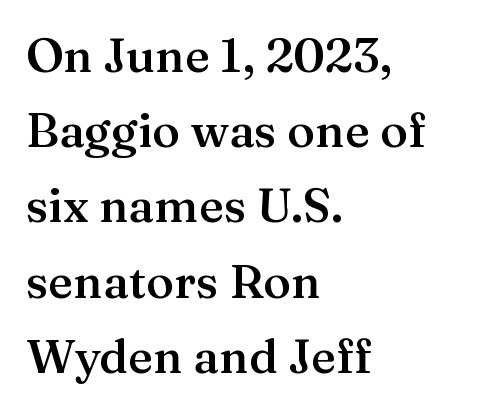
Q: Is the text bold? A: Semi-bold.
Q: Is the text italic (slanted)? A: No, it is upright.
Q: Is the typeface a serif or a sans-serif typeface? A: Serif.
Q: Is the text underlined? A: No.
Q: How is the paragraph aligned? A: Left-aligned.
Q: Is the spacing between letters normal or unusually wide? A: Normal.
Q: Is the spacing between lines tight, normal or loose? A: Normal.
Q: Width (condensed, normal, or wide)? A: Normal.
Q: Stroke contrast? A: Medium.
Q: x-height? A: Medium.
Q: Monospaced? A: No.
